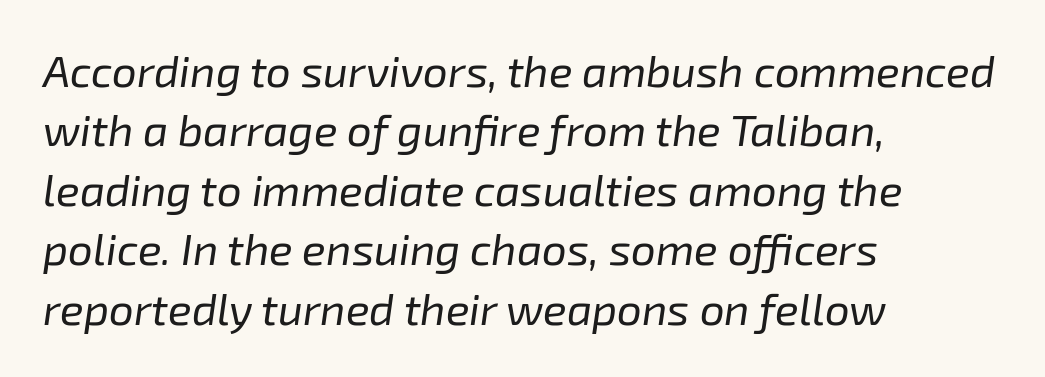
{"italic": "yes", "lean": "right", "slant_degrees": 8, "bold": "no", "weight": "regular", "width": "normal", "stroke_contrast": "low", "x_height": "medium", "monospaced": "no", "underline": "no", "align": "left", "line_spacing": "normal", "line_spacing_ratio": 1.35, "letter_spacing": "normal", "letter_spacing_em": 0.0, "glyph_px": 44}
